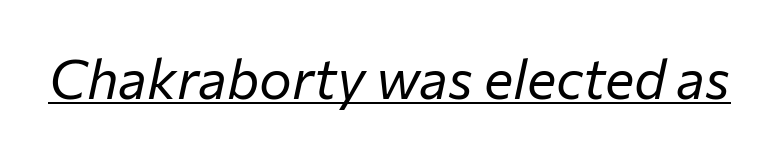
The letters look calm and open, with moderate or lighter stems. This rendering leaves character spacing at its baseline value. You can tell it's italic because the verticals aren't actually vertical. Descenders here cross a horizontal rule under the line.
